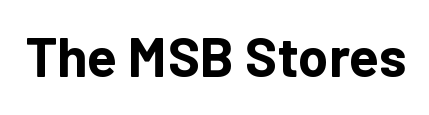
Unlike italic type, these characters show no tilt at all. Nothing unusual about the tracking: characters are spaced as the font intends. The type family on display is of the sans-serif kind. Looks like regular typesetting: each glyph gets only the width it needs.
